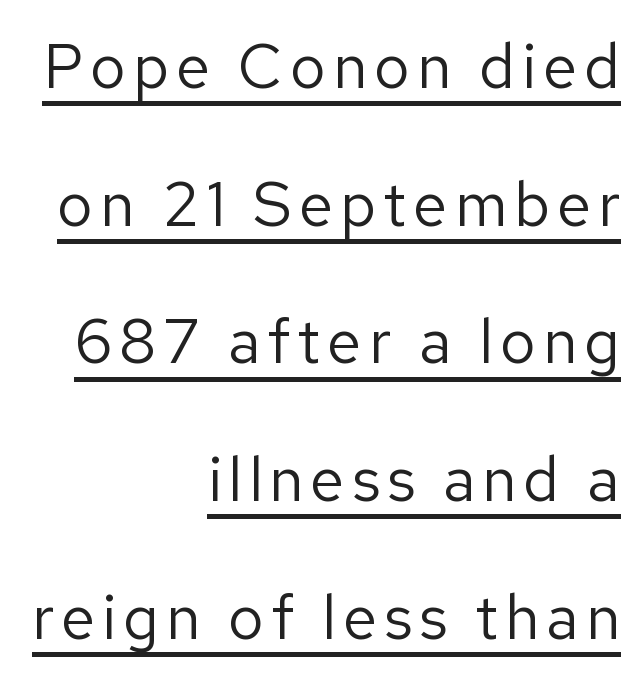
The face looks like a standard text weight, possibly lighter. The rendering shows plain stroke endings on the letterforms — a sans-serif design. Is this a fixed-width face? No — the glyphs have proportional, varying widths. The glyphs are accompanied by a horizontal stroke just below them. Layout note: lines flush right. If you measured baseline to baseline, you'd find a long distance.
